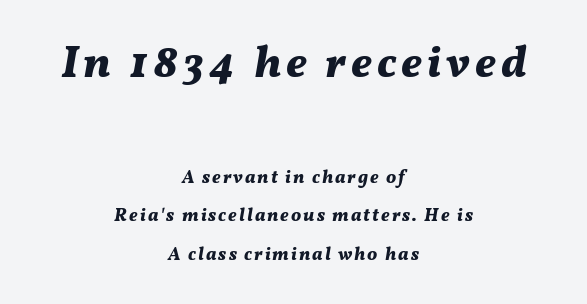
{"italic": "yes", "lean": "right", "slant_degrees": 11, "bold": "yes", "weight": "bold", "width": "normal", "stroke_contrast": "medium", "x_height": "medium", "monospaced": "no", "underline": "no", "align": "center", "line_spacing": "loose", "line_spacing_ratio": 2.15, "larger_block": "first", "size_ratio": 2.44, "glyph_px": 44}
